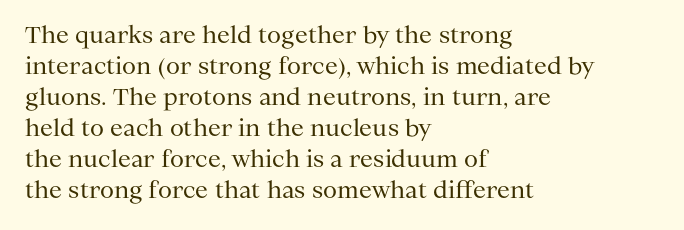
Posture: upright roman. The ragged edge is on the right, which tells us the setting is flush left. Reading down the column, the eye jumps a familiar distance to each next line. The specimen omits any rule beneath the text block's lines. The face looks like a standard text weight, possibly lighter.
